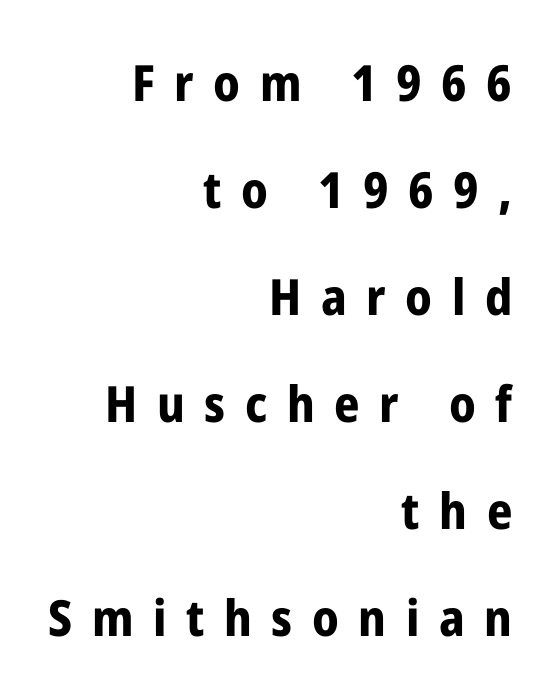
The image shows 50 px bold, condensed sans-serif type, upright; set right-aligned, loose line spacing (2.14x), unusually wide letter spacing (+0.39 em), not underlined; low stroke contrast and a medium x-height.
